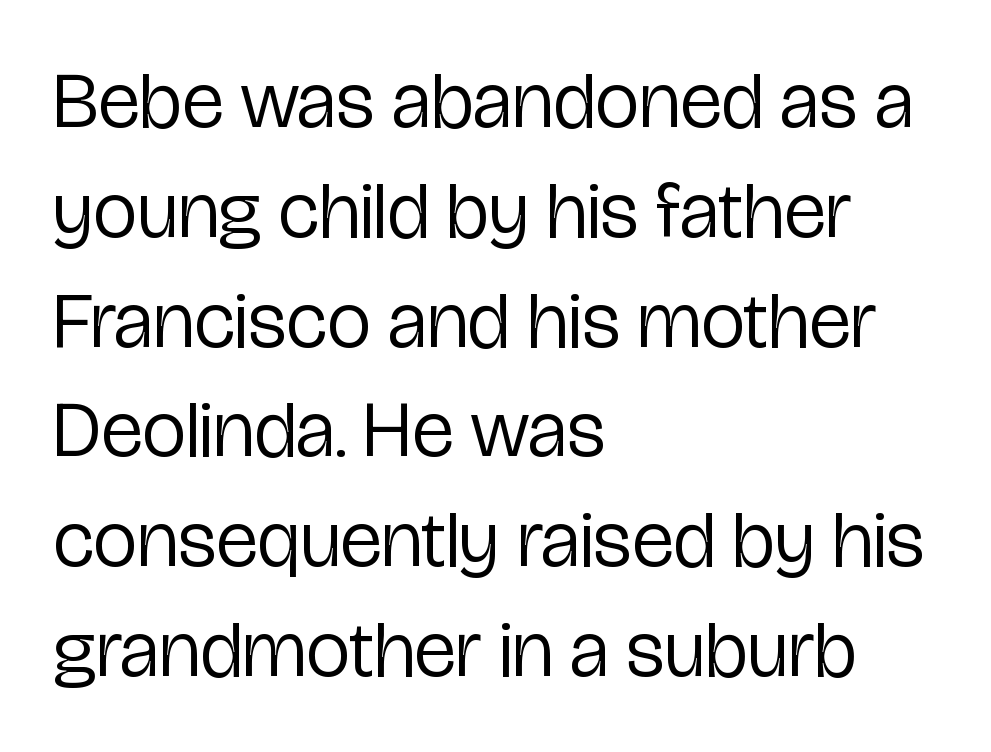
Q: Is the text bold? A: No.
Q: Is the text italic (slanted)? A: No, it is upright.
Q: Is the typeface a serif or a sans-serif typeface? A: Sans-serif.
Q: Is the text underlined? A: No.
Q: How is the paragraph aligned? A: Left-aligned.
Q: Is the spacing between letters normal or unusually wide? A: Normal.
Q: Is the spacing between lines tight, normal or loose? A: Normal.
Q: Width (condensed, normal, or wide)? A: Condensed.
Q: Stroke contrast? A: Low.
Q: x-height? A: Medium.
Q: Monospaced? A: No.
